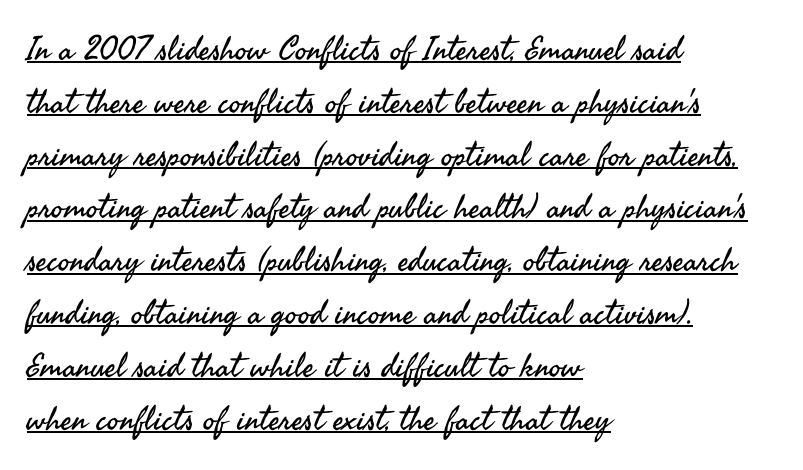
Ink coverage per letter is moderate at most. Students, observe the line beneath the letters — that is underlining. Is the block centered? No — it sits flush against the left margin.
